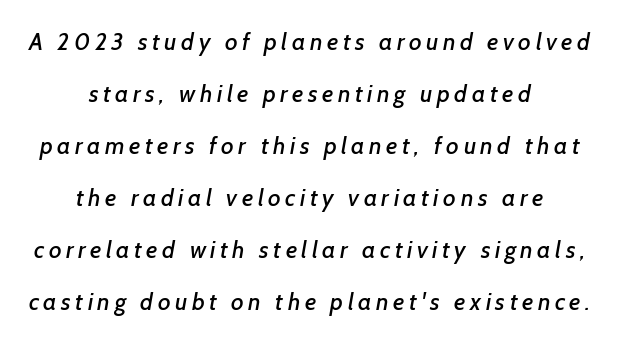
{"underline": "no", "align": "center", "line_spacing": "loose", "line_spacing_ratio": 2.17, "glyph_px": 24}
